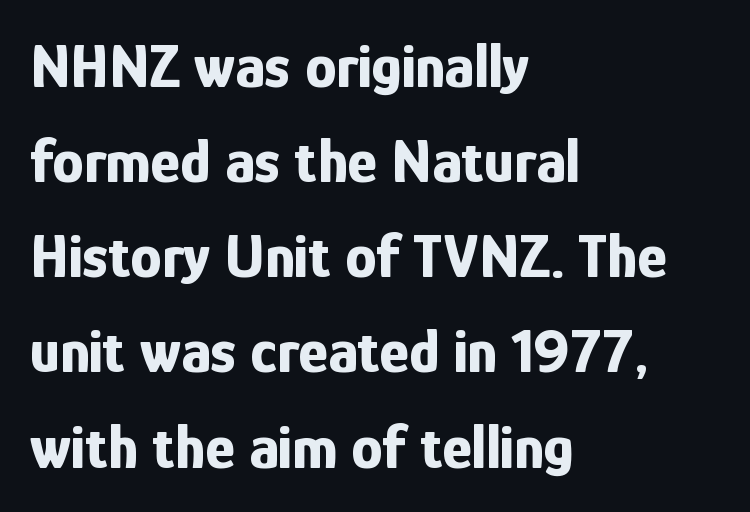
The face used here is a sans, in the tradition of grotesques and geometrics. The glyphs are unaccompanied by any horizontal stroke below them. The strokes are fattened all the way to bold. Do the letters lean? They stand straight. The letterforms sit shoulder to shoulder at normal distance. The rows are spaced the way most documents space them.
